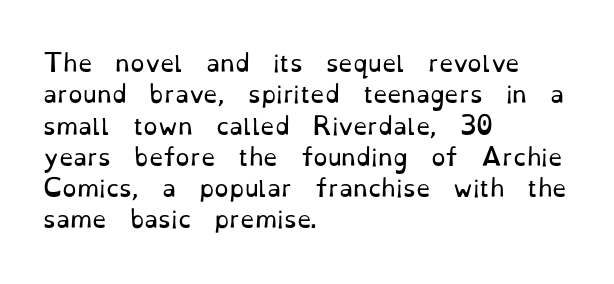
Q: Is the text bold? A: No.
Q: Is the text italic (slanted)? A: No, it is upright.
Q: Is the text underlined? A: No.
Q: How is the paragraph aligned? A: Left-aligned.
Q: Is the spacing between letters normal or unusually wide? A: Normal.
Q: Is the spacing between lines tight, normal or loose? A: Normal.
